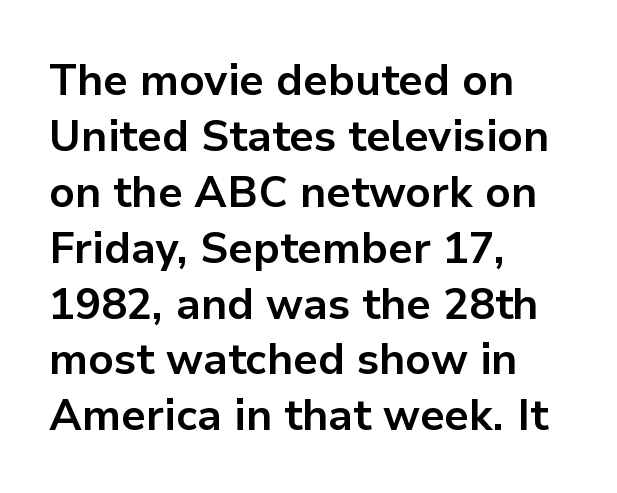
{"serif": "no", "italic": "no", "bold": "yes", "weight": "bold", "width": "normal", "stroke_contrast": "low", "x_height": "medium", "monospaced": "no", "underline": "no", "align": "left", "line_spacing": "normal", "line_spacing_ratio": 1.3, "letter_spacing": "normal", "letter_spacing_em": 0.0, "glyph_px": 43}
